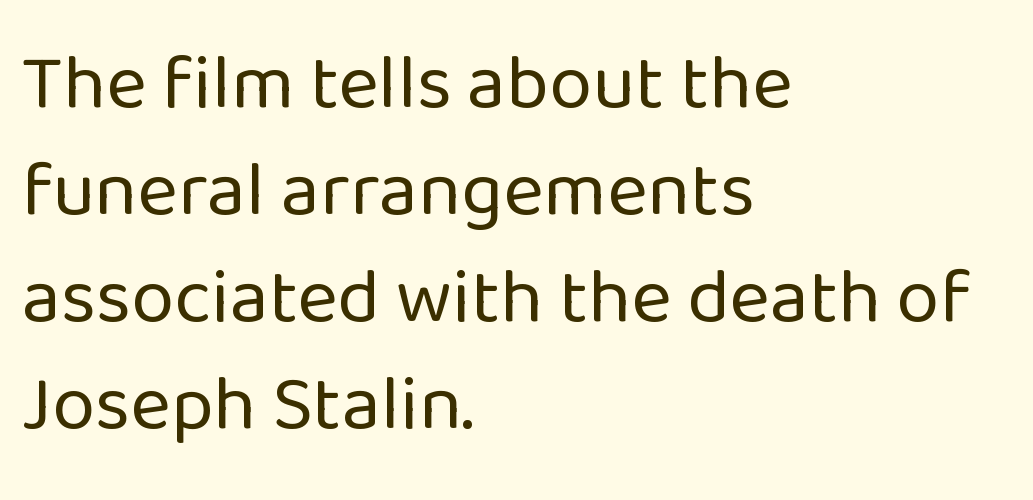
Q: Is the text bold? A: No.
Q: Is the text italic (slanted)? A: No, it is upright.
Q: Is the typeface a serif or a sans-serif typeface? A: Sans-serif.
Q: Is the text underlined? A: No.
Q: How is the paragraph aligned? A: Left-aligned.
Q: Is the spacing between letters normal or unusually wide? A: Normal.
Q: Is the spacing between lines tight, normal or loose? A: Normal.
Q: Width (condensed, normal, or wide)? A: Normal.
Q: Stroke contrast? A: Low.
Q: x-height? A: Medium.
Q: Monospaced? A: No.
